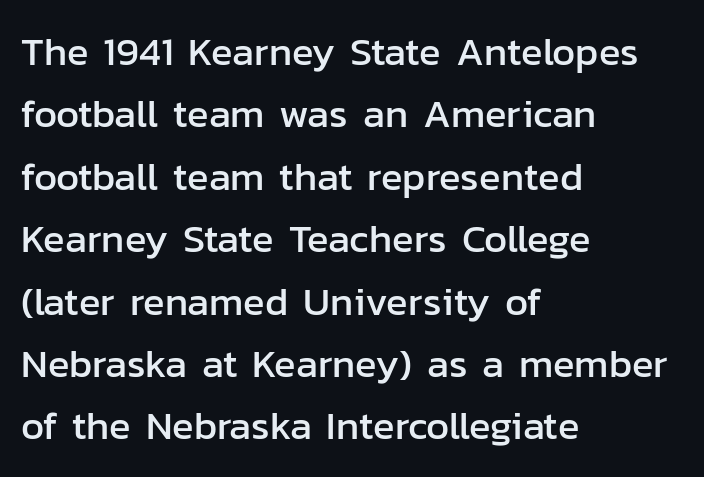
The rows are spaced the way most documents space them. These lines stack with their left ends in a neat column. Think of a printed novel: that variable character pitch is what you see here. The gap between lines stays unmarked. The type is set solid horizontally, with unmodified tracking. Nothing sits at the stroke ends, so this counts as sans-serif.
